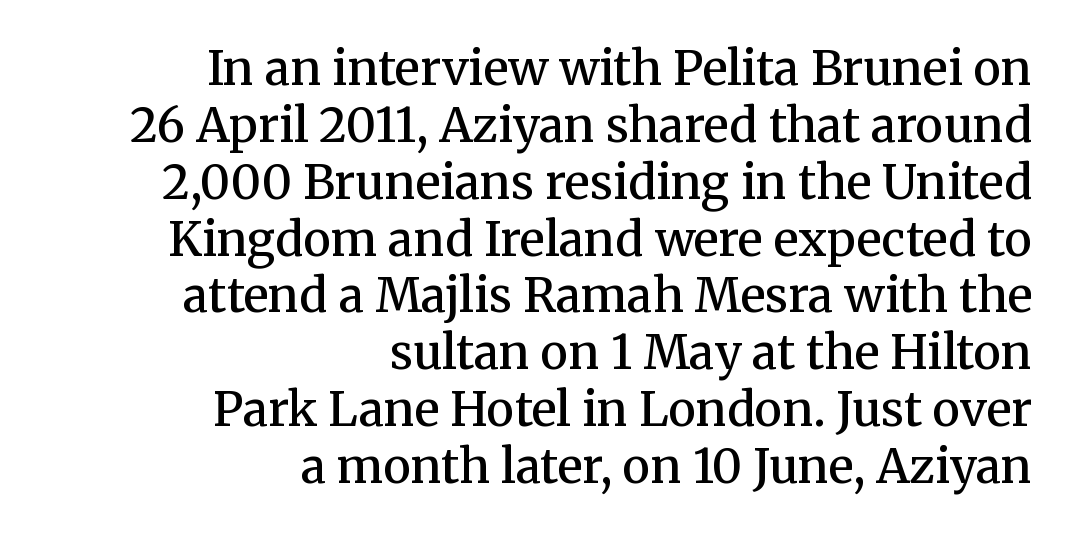
The image shows 47 px semibold serif type, upright; set right-aligned, line spacing 1.21x, normal letter spacing, not underlined; medium stroke contrast and a medium x-height.
